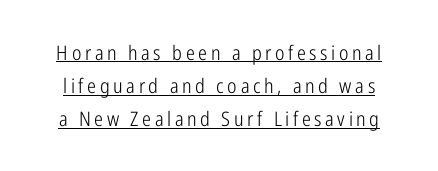
Students, observe the line beneath the letters — that is underlining. This is roman type, the default non-slanted kind. Heft: none added — not bold. These lines sit exactly where default settings would place them.
